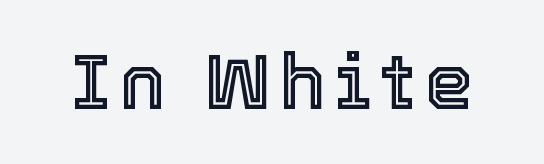
{"italic": "no", "width": "normal", "x_height": "medium", "monospaced": "no", "underline": "no", "glyph_px": 77}
